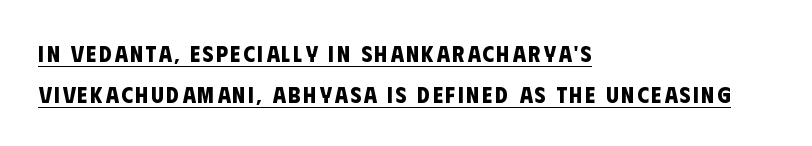
The glyphs are accompanied by a horizontal stroke just below them. The text block is weighted toward the left margin, trailing off unevenly rightward. Students, this is bold: see how much ink each stroke carries.
